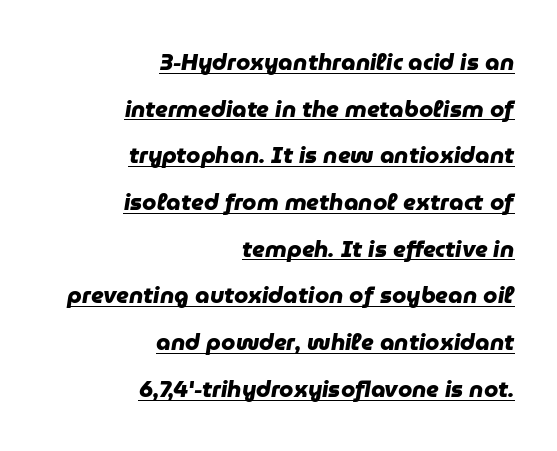
The gaps between neighbouring characters are ordinary and unremarkable. This is heavy type, rendered in bold. Whoever set this chose breathing room over compactness in the vertical rhythm. Notice how the passage keeps a crisp vertical edge on the right only.
